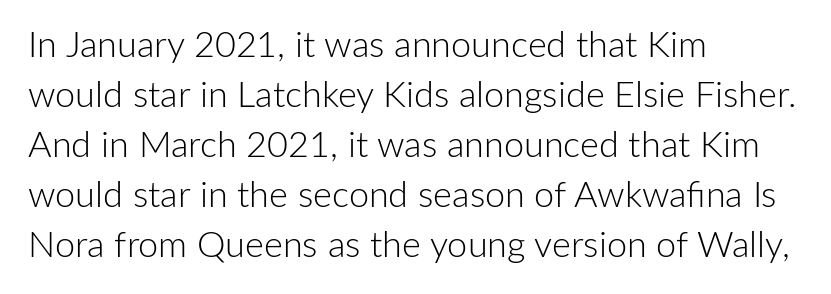
{"serif": "no", "italic": "no", "bold": "no", "weight": "light", "width": "normal", "stroke_contrast": "low", "x_height": "medium", "monospaced": "no", "underline": "no", "align": "left", "line_spacing": "normal", "line_spacing_ratio": 1.39, "letter_spacing": "normal", "letter_spacing_em": 0.0, "glyph_px": 36}
